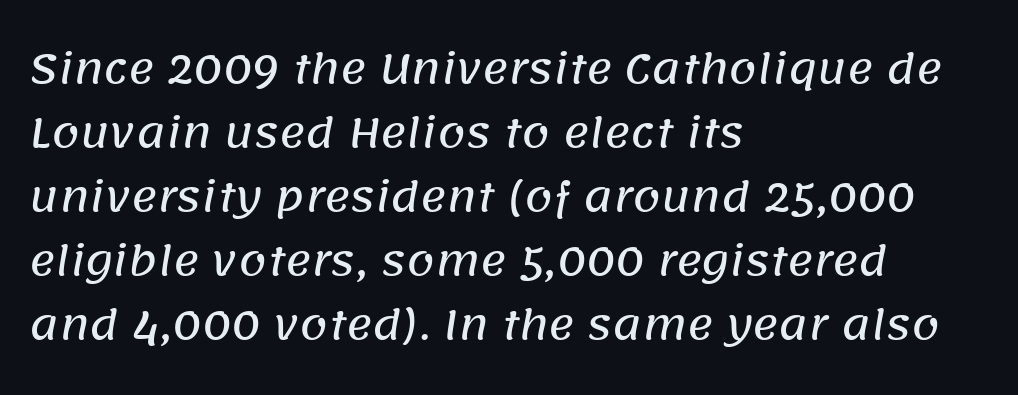
The image shows 40 px sans-serif type; set left-aligned, normal line spacing (1.6x), normal letter spacing, not underlined; low stroke contrast and a large x-height.
